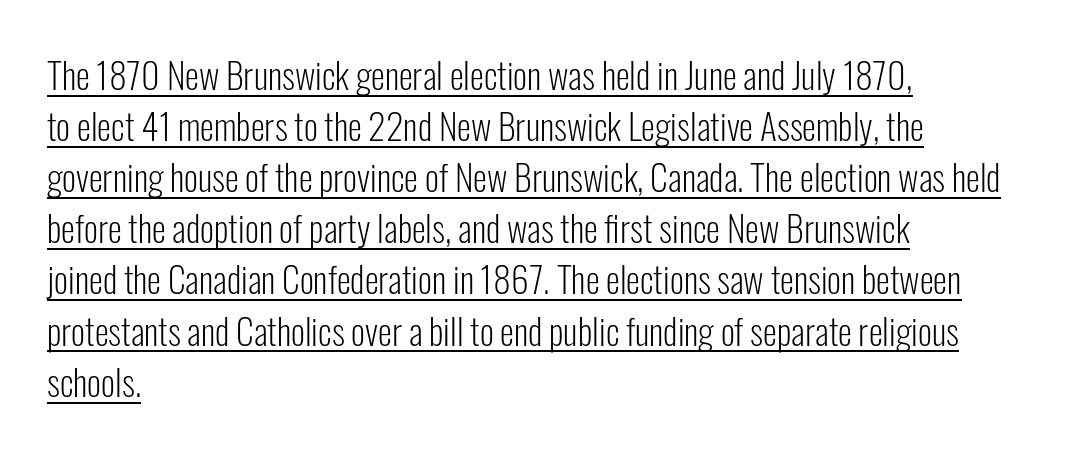
Q: Is the text bold? A: No.
Q: Is the text italic (slanted)? A: No, it is upright.
Q: Is the typeface a serif or a sans-serif typeface? A: Sans-serif.
Q: Is the text underlined? A: Yes.
Q: How is the paragraph aligned? A: Left-aligned.
Q: Is the spacing between letters normal or unusually wide? A: Normal.
Q: Is the spacing between lines tight, normal or loose? A: Normal.
Q: Width (condensed, normal, or wide)? A: Condensed.
Q: Stroke contrast? A: Low.
Q: x-height? A: Medium.
Q: Monospaced? A: No.
